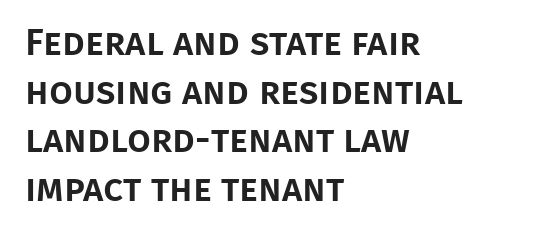
A typesetter would mark this as roman, not italic. Are there feet on the stems? There aren't — it's a sans. The space beneath each line is pristine and unruled. The paragraph has a hard left edge and a soft right edge. You could not count columns in this text — the font is proportionally spaced. The rendering keeps characters at their native spacing.
